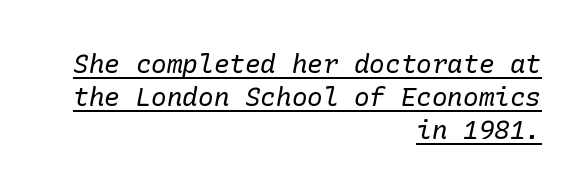
The horizontal fit of the characters is conventional and even. Vertical stems look standard width or narrower in stroke. Short and long lines alike share a common ending point at right. Vertical spacing — default. The words here are underlined.
